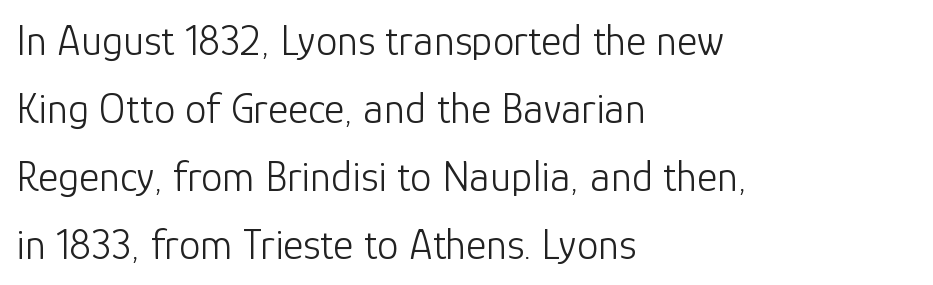
{"serif": "no", "italic": "no", "bold": "no", "weight": "light", "width": "normal", "stroke_contrast": "low", "x_height": "medium", "monospaced": "no", "underline": "no", "align": "left", "line_spacing": "normal", "line_spacing_ratio": 1.58, "letter_spacing": "normal", "letter_spacing_em": 0.0, "glyph_px": 43}
